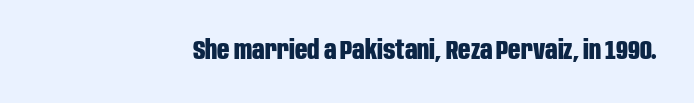
The image shows 27 px bold type, upright; set right-aligned, normal letter spacing, not underlined.
